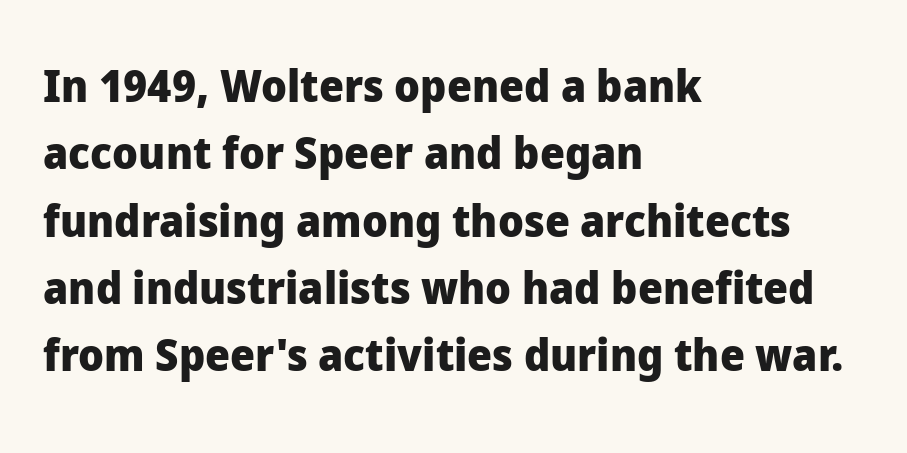
Q: Is the text bold? A: Yes.
Q: Is the text italic (slanted)? A: No, it is upright.
Q: Is the typeface a serif or a sans-serif typeface? A: Sans-serif.
Q: Is the text underlined? A: No.
Q: How is the paragraph aligned? A: Left-aligned.
Q: Is the spacing between letters normal or unusually wide? A: Normal.
Q: Is the spacing between lines tight, normal or loose? A: Normal.
Q: Width (condensed, normal, or wide)? A: Normal.
Q: Stroke contrast? A: Low.
Q: x-height? A: Medium.
Q: Monospaced? A: No.
